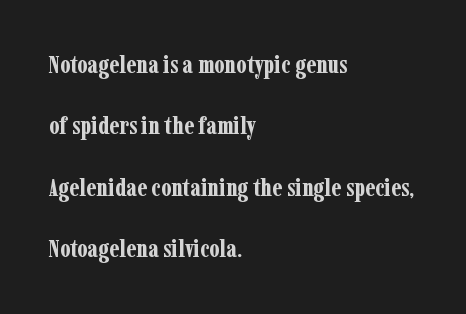
You'd pick this weight for a headline — it's a proper bold. This sample uses plain, unmodified letter spacing. The letters stand upright; this is a roman face. These lines stand farther apart than default settings would place them.
